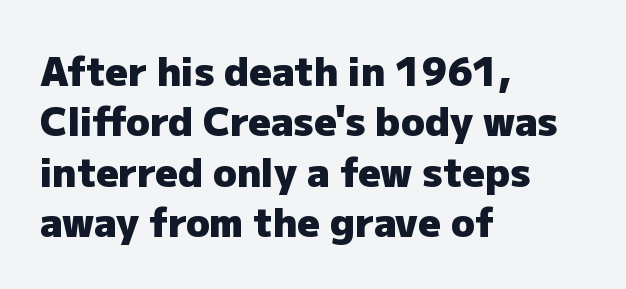
The image shows 39 px heavy sans-serif type, upright; set left-aligned, normal line spacing (1.29x), normal letter spacing, not underlined; low stroke contrast and a medium x-height.
